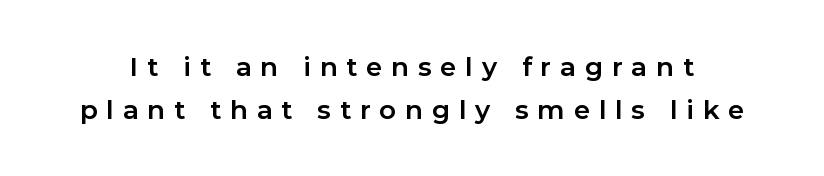
Q: Is the text bold? A: Yes.
Q: Is the text italic (slanted)? A: No, it is upright.
Q: Is the text underlined? A: No.
Q: Is the spacing between letters normal or unusually wide? A: Unusually wide.
Q: Is the spacing between lines tight, normal or loose? A: Normal.
